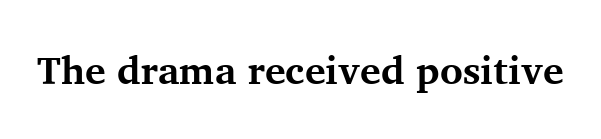
{"serif": "yes", "italic": "no", "bold": "yes", "weight": "bold", "width": "normal", "stroke_contrast": "medium", "x_height": "medium", "monospaced": "no", "underline": "no", "letter_spacing": "normal", "letter_spacing_em": 0.0, "glyph_px": 39}
